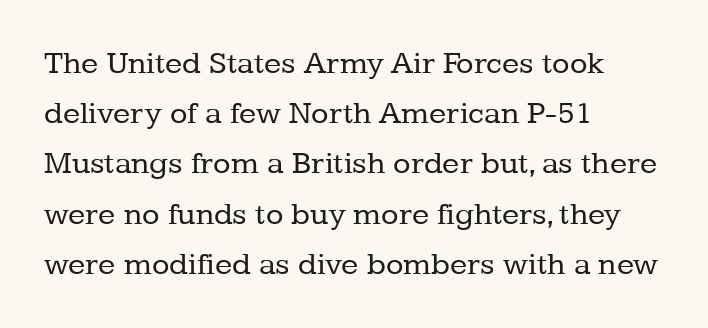
Q: Is the text bold? A: No.
Q: Is the text italic (slanted)? A: No, it is upright.
Q: Is the typeface a serif or a sans-serif typeface? A: Serif.
Q: Is the text underlined? A: No.
Q: How is the paragraph aligned? A: Left-aligned.
Q: Is the spacing between letters normal or unusually wide? A: Normal.
Q: Is the spacing between lines tight, normal or loose? A: Normal.
Q: Width (condensed, normal, or wide)? A: Normal.
Q: Stroke contrast? A: Low.
Q: x-height? A: Medium.
Q: Monospaced? A: No.
